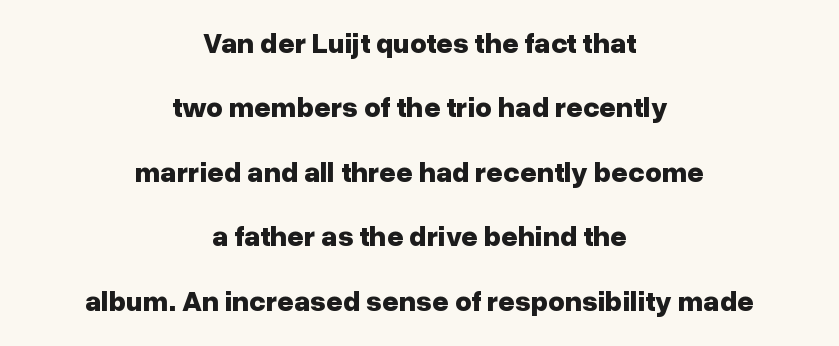
What weight is shown? A full bold with thick strokes. Typographically, this falls in the sans-serif category. These lines are rendered in a variable-pitch font. Descenders are the only things crossing below the line.
